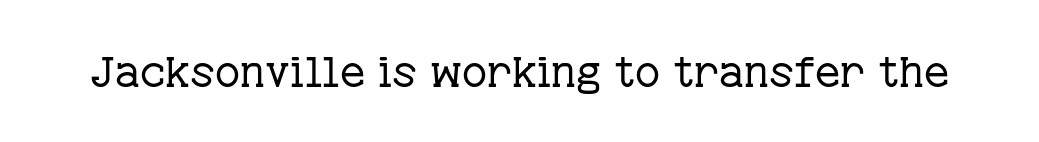
The image shows 43 px regular-weight serif type, upright; set normal letter spacing, not underlined; low stroke contrast and a medium x-height.
